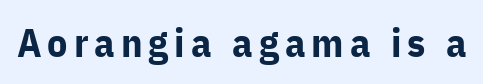
Q: Is the text bold? A: Yes.
Q: Is the text italic (slanted)? A: No, it is upright.
Q: Is the typeface a serif or a sans-serif typeface? A: Sans-serif.
Q: Is the text underlined? A: No.
Q: Width (condensed, normal, or wide)? A: Normal.
Q: Stroke contrast? A: Low.
Q: x-height? A: Medium.
Q: Monospaced? A: No.
